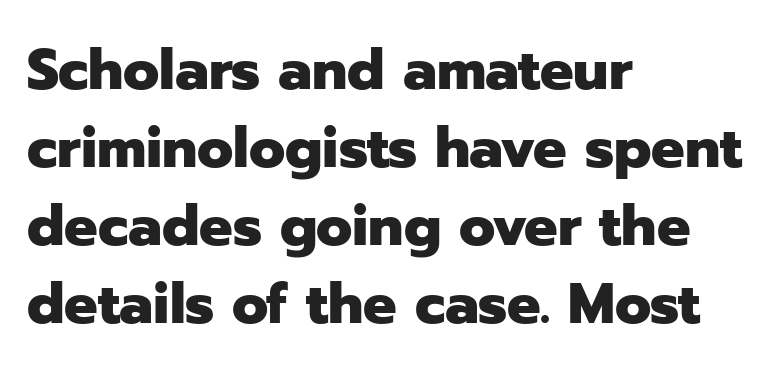
Q: Is the text bold? A: Yes.
Q: Is the text italic (slanted)? A: No, it is upright.
Q: Is the typeface a serif or a sans-serif typeface? A: Sans-serif.
Q: Is the text underlined? A: No.
Q: How is the paragraph aligned? A: Left-aligned.
Q: Is the spacing between letters normal or unusually wide? A: Normal.
Q: Is the spacing between lines tight, normal or loose? A: Normal.
Q: Width (condensed, normal, or wide)? A: Normal.
Q: Stroke contrast? A: Low.
Q: x-height? A: Medium.
Q: Monospaced? A: No.
